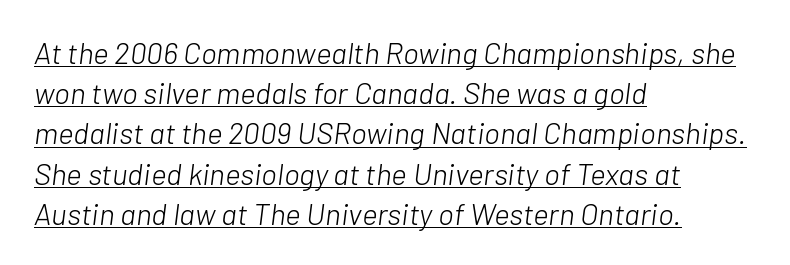
The image shows 30 px light type, italic (leaning right); set left-aligned, normal line spacing (1.34x), normal letter spacing, underlined; low stroke contrast and a medium x-height.
